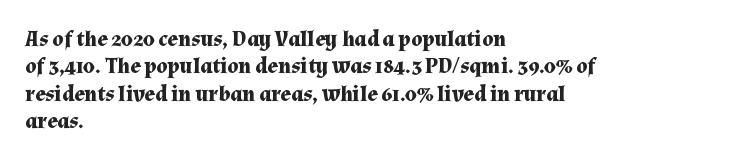
Only glyphs here, with clear space below each row. The type sits square on the baseline with zero lean. Short note: letters normally spaced. Summary of vertical rhythm: regular, with standard interline spacing. Thick stems and heavy bowls — unmistakably bold. Short and long lines alike share a common starting point at left.
